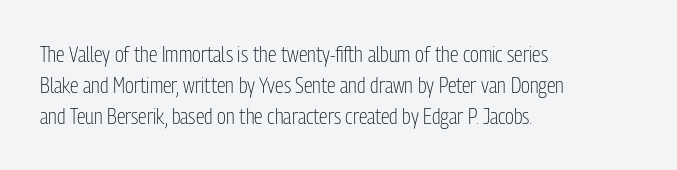
Q: Is the text bold? A: No.
Q: Is the text italic (slanted)? A: No, it is upright.
Q: Is the text underlined? A: No.
Q: How is the paragraph aligned? A: Left-aligned.
Q: Is the spacing between letters normal or unusually wide? A: Normal.
Q: Is the spacing between lines tight, normal or loose? A: Normal.
